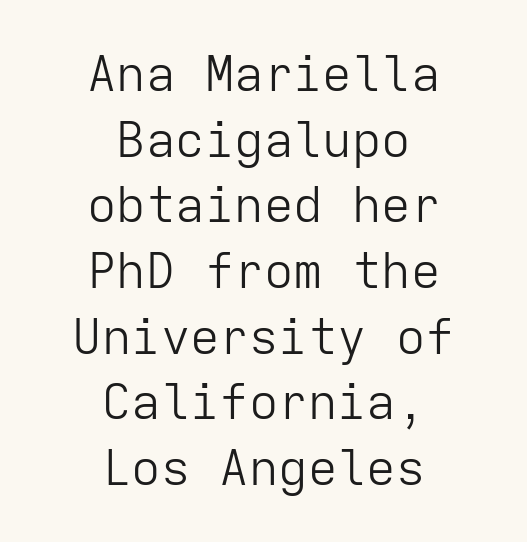
The image shows 49 px light sans-serif type, upright, monospaced; set centered, normal line spacing (1.34x), normal letter spacing, not underlined; low stroke contrast and a medium x-height.
